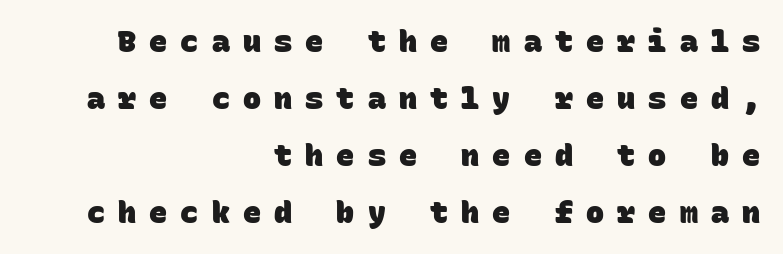
Q: Is the text bold? A: Yes.
Q: Is the typeface a serif or a sans-serif typeface? A: Sans-serif.
Q: Is the text underlined? A: No.
Q: How is the paragraph aligned? A: Right-aligned.
Q: Is the spacing between letters normal or unusually wide? A: Unusually wide.
Q: Is the spacing between lines tight, normal or loose? A: Loose.
Q: Width (condensed, normal, or wide)? A: Normal.
Q: Stroke contrast? A: Low.
Q: x-height? A: Large.
Q: Monospaced? A: Yes.
